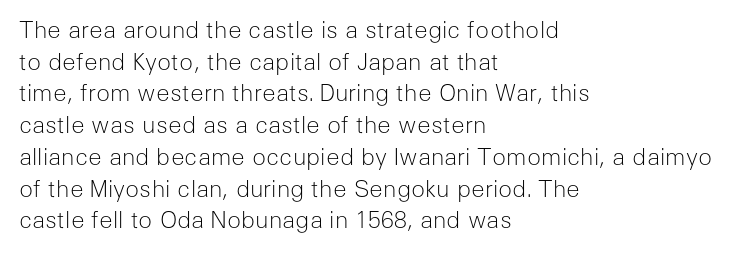
A roman cut, with each character standing at attention. Line spacing here is normal. The text block is weighted toward the left margin, trailing off unevenly rightward. Lines of text with bare space underneath. Nothing unusual about the tracking: characters are spaced as the font intends. A quiet, ordinary-to-light weight characterises the typeface.
